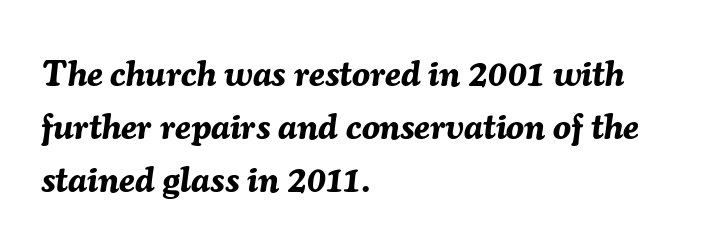
Q: Is the text bold? A: Yes.
Q: Is the text italic (slanted)? A: Yes, it leans right by about 7 degrees.
Q: Is the text underlined? A: No.
Q: How is the paragraph aligned? A: Left-aligned.
Q: Is the spacing between letters normal or unusually wide? A: Normal.
Q: Is the spacing between lines tight, normal or loose? A: Normal.
Q: Width (condensed, normal, or wide)? A: Normal.
Q: Stroke contrast? A: Medium.
Q: x-height? A: Medium.
Q: Monospaced? A: No.
